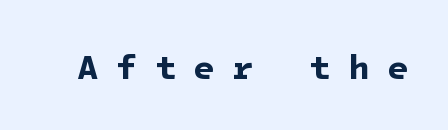
{"serif": "no", "bold": "yes", "weight": "bold", "width": "normal", "stroke_contrast": "low", "x_height": "medium", "underline": "no", "letter_spacing": "wide", "letter_spacing_em": 0.49, "glyph_px": 35}
